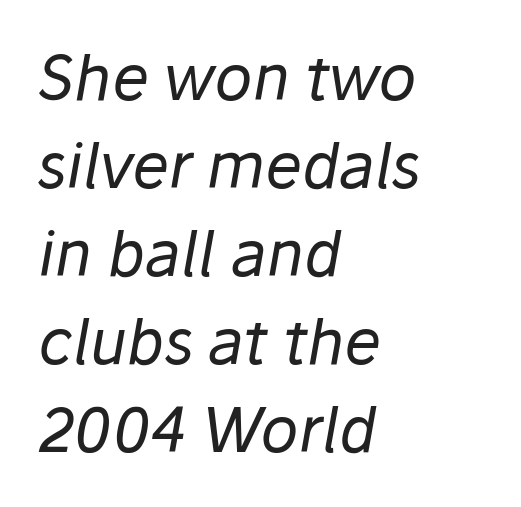
Q: Is the text bold? A: No.
Q: Is the text italic (slanted)? A: Yes, it leans right by about 10 degrees.
Q: Is the text underlined? A: No.
Q: How is the paragraph aligned? A: Left-aligned.
Q: Is the spacing between letters normal or unusually wide? A: Normal.
Q: Is the spacing between lines tight, normal or loose? A: Normal.
Q: Width (condensed, normal, or wide)? A: Normal.
Q: Stroke contrast? A: Low.
Q: x-height? A: Medium.
Q: Monospaced? A: No.
